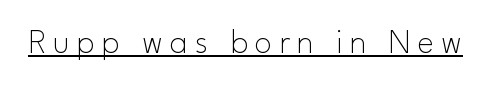
The image shows 35 px thin sans-serif type, upright; set unusually wide letter spacing (+0.2 em), underlined; low stroke contrast and a small x-height.
